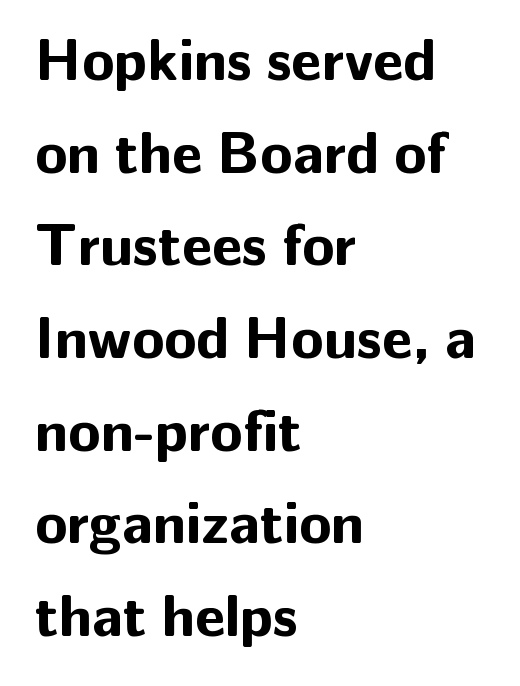
The ragged edge is on the right, which tells us the setting is flush left. Quick note: underline off. Posture: straight, roman, zero tilt. Classification — sans serif. Standard letterfit; no display-style spreading of the glyphs.
